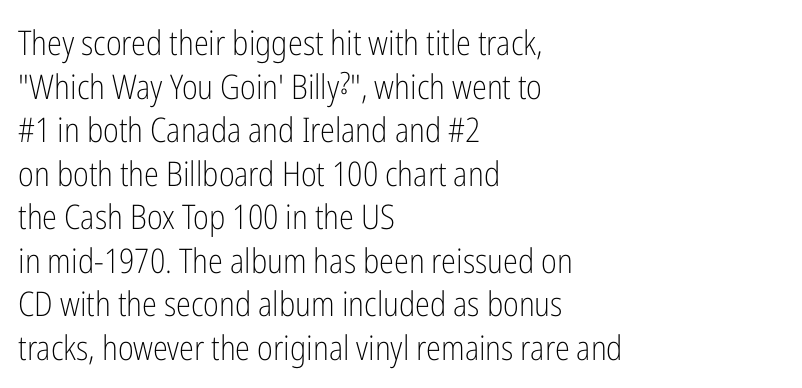
The image shows 34 px light, condensed sans-serif type, upright; set left-aligned, normal line spacing (1.28x), normal letter spacing, not underlined; low stroke contrast and a medium x-height.
